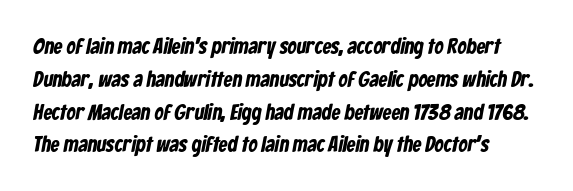
Q: Is the text underlined? A: No.
Q: Is the spacing between letters normal or unusually wide? A: Normal.
Q: Is the spacing between lines tight, normal or loose? A: Normal.
